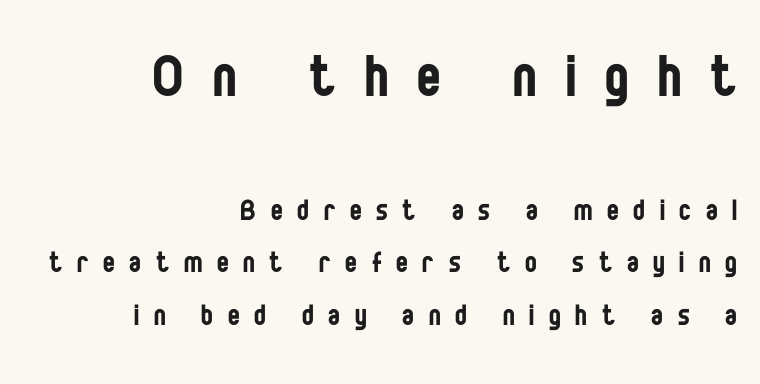
Q: Is the text bold? A: No.
Q: Is the text italic (slanted)? A: No, it is upright.
Q: Is the typeface a serif or a sans-serif typeface? A: Sans-serif.
Q: Is the text underlined? A: No.
Q: How is the paragraph aligned? A: Right-aligned.
Q: Is the spacing between letters normal or unusually wide? A: Unusually wide.
Q: Is the spacing between lines tight, normal or loose? A: Normal.
Q: Which block of text is set in a larger size, the first (top) or the second (bottom)? A: The first (top) one.
Q: Width (condensed, normal, or wide)? A: Condensed.
Q: Stroke contrast? A: Low.
Q: x-height? A: Large.
Q: Monospaced? A: No.
